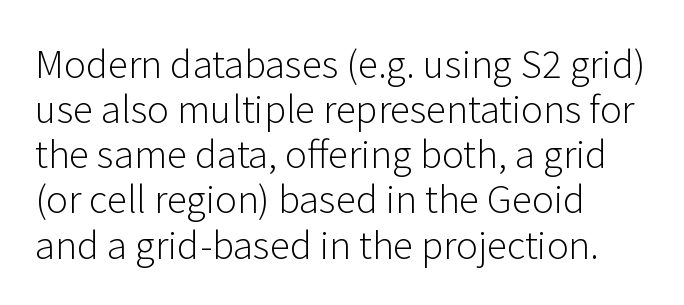
Regarding serifs, this sample does without them. The strokes carry an ordinary text weight at most. Each letter keeps its own natural width here, so spacing adapts to shape. Posture: upright roman. Tracking here is standard; glyphs follow each other at the usual distance.
